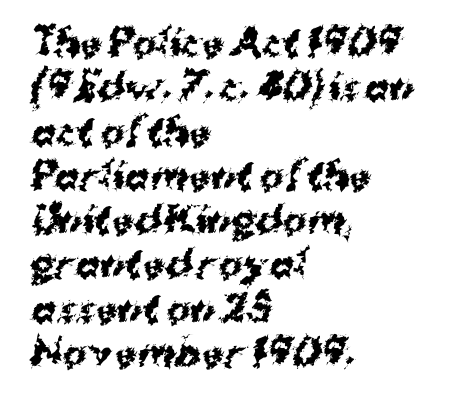
The image shows 36 px bold sans-serif type; set left-aligned, line spacing 1.23x, normal letter spacing, not underlined; medium stroke contrast and a medium x-height.
